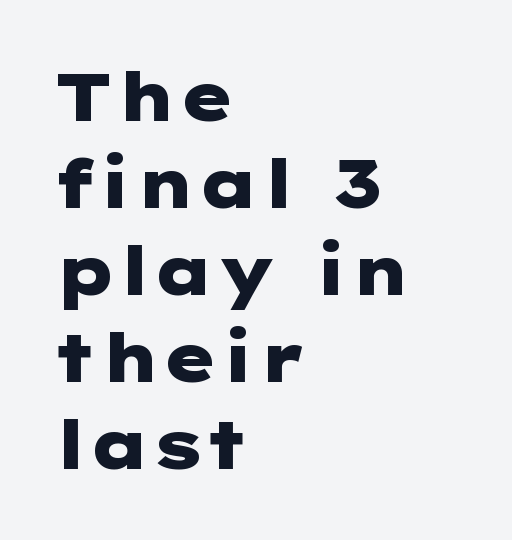
The image shows 68 px heavy, wide sans-serif type, upright; set left-aligned, normal line spacing (1.28x), normal letter spacing, not underlined; low stroke contrast and a medium x-height.
